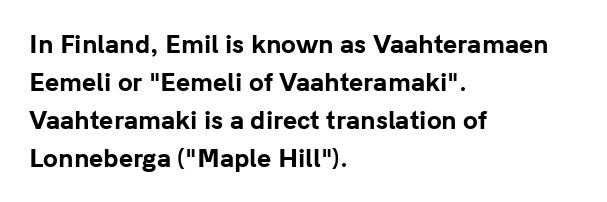
The space between consecutive lines is moderate. Alignment: flush left. The passage shown is not underscored anywhere. The type is set solid horizontally, with unmodified tracking. The characters look thick and weighty, a clear bold. Unlike italic type, these characters show no tilt at all.
